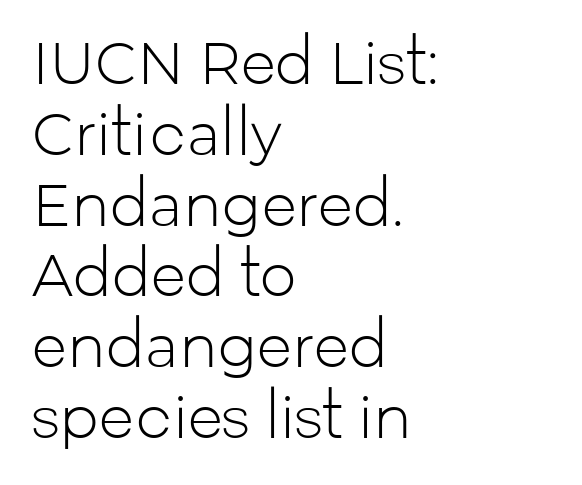
Q: Is the text bold? A: No.
Q: Is the text italic (slanted)? A: No, it is upright.
Q: Is the typeface a serif or a sans-serif typeface? A: Sans-serif.
Q: Is the text underlined? A: No.
Q: How is the paragraph aligned? A: Left-aligned.
Q: Is the spacing between letters normal or unusually wide? A: Normal.
Q: Width (condensed, normal, or wide)? A: Normal.
Q: Stroke contrast? A: Low.
Q: x-height? A: Medium.
Q: Monospaced? A: No.
